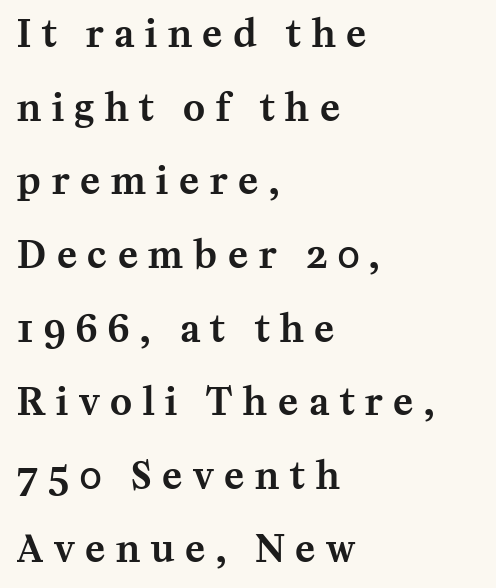
The rendering anchors every line to the left-hand side. Unlike a clean sans, this face finishes its strokes with serifs. This is the regular roman posture of the typeface. You could not count columns in this text — the font is proportionally spaced. Plain, unruled lines of type.
